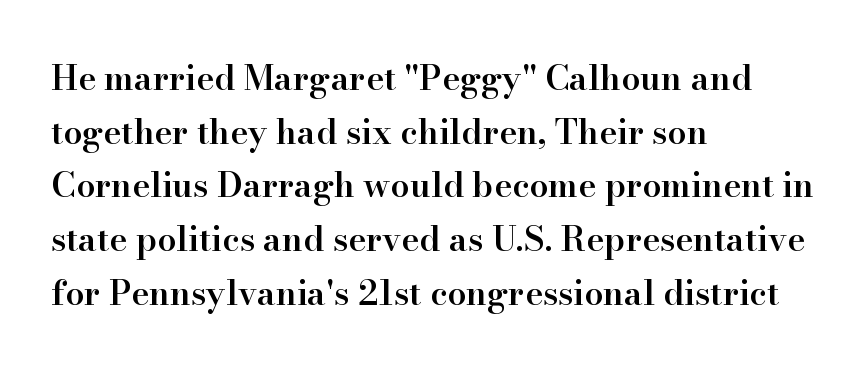
{"serif": "yes", "italic": "no", "bold": "semi", "weight": "semibold", "width": "normal", "stroke_contrast": "high", "x_height": "small", "monospaced": "no", "underline": "no", "align": "left", "line_spacing": "normal", "line_spacing_ratio": 1.58, "letter_spacing": "normal", "letter_spacing_em": 0.0, "glyph_px": 34}
